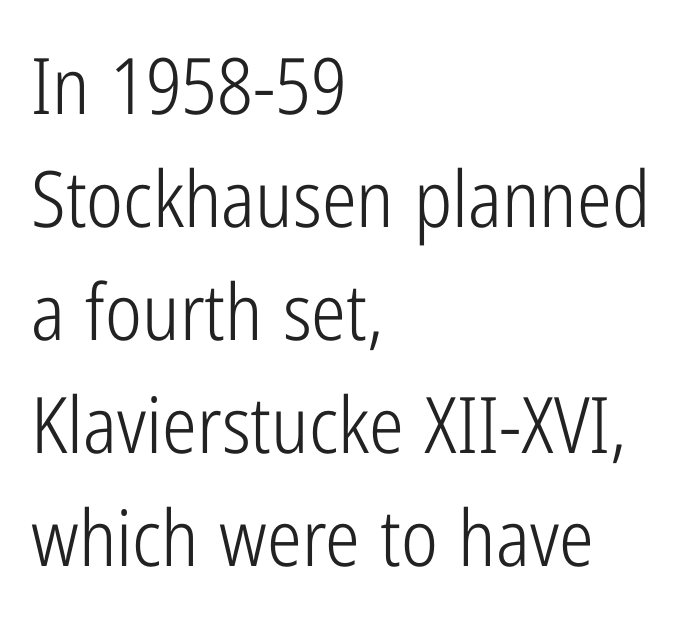
Summary of weight: not heavy and not bold. Is this a sans? Yes — the strokes have no serifs. Here the glyphs are tracked normally, forming tight word shapes. Note the varied advance widths — an 'i' is clearly narrower than an 'm'.
